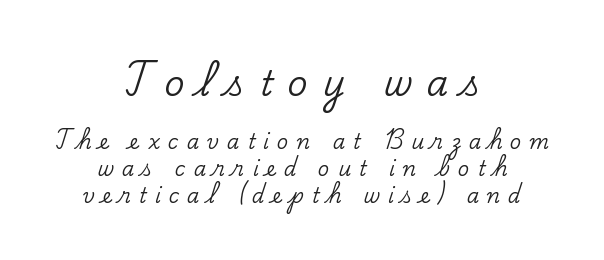
{"serif": "yes", "width": "normal", "stroke_contrast": "low", "x_height": "small", "monospaced": "no", "underline": "no", "align": "center", "line_spacing": "normal", "line_spacing_ratio": 1.35, "letter_spacing": "wide", "letter_spacing_em": 0.4, "larger_block": "first", "size_ratio": 1.75, "glyph_px": 35}
